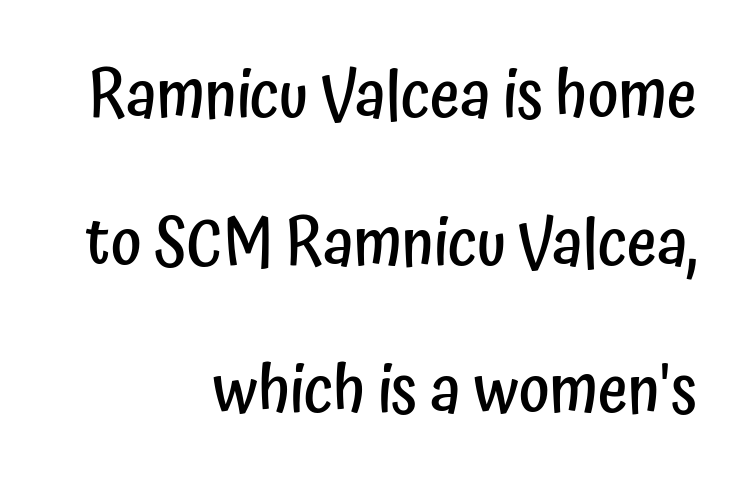
The image shows 65 px semibold, condensed sans-serif type, upright; set right-aligned, loose line spacing (2.27x), normal letter spacing, not underlined; low stroke contrast and a medium x-height.
